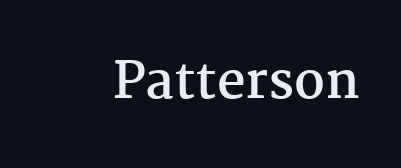
The image shows 50 px semibold serif type, upright; set normal letter spacing, not underlined; medium stroke contrast and a medium x-height.
